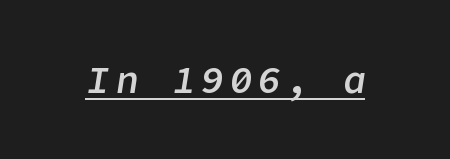
Q: Is the text bold? A: Semi-bold.
Q: Is the text italic (slanted)? A: Yes, it leans right by about 9 degrees.
Q: Is the text underlined? A: Yes.
Q: Width (condensed, normal, or wide)? A: Normal.
Q: Stroke contrast? A: Low.
Q: x-height? A: Medium.
